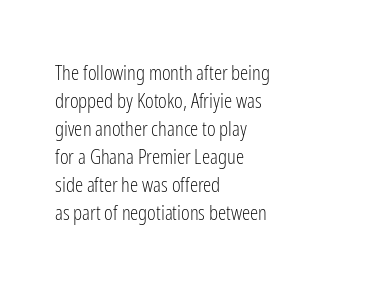
Q: Is the text bold? A: No.
Q: Is the text italic (slanted)? A: No, it is upright.
Q: Is the text underlined? A: No.
Q: How is the paragraph aligned? A: Left-aligned.
Q: Is the spacing between letters normal or unusually wide? A: Normal.
Q: Is the spacing between lines tight, normal or loose? A: Normal.
